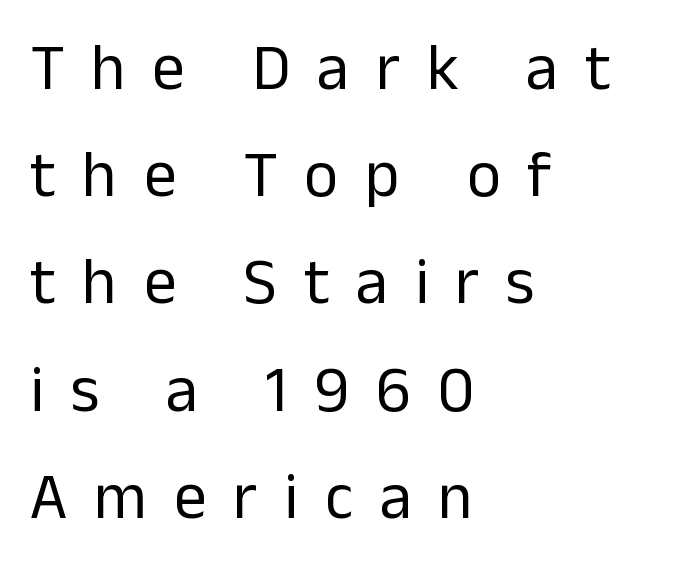
Q: Is the text bold? A: No.
Q: Is the text italic (slanted)? A: No, it is upright.
Q: Is the typeface a serif or a sans-serif typeface? A: Sans-serif.
Q: Is the text underlined? A: No.
Q: How is the paragraph aligned? A: Left-aligned.
Q: Is the spacing between letters normal or unusually wide? A: Unusually wide.
Q: Is the spacing between lines tight, normal or loose? A: Normal.
Q: Width (condensed, normal, or wide)? A: Normal.
Q: Stroke contrast? A: Low.
Q: x-height? A: Medium.
Q: Monospaced? A: No.
